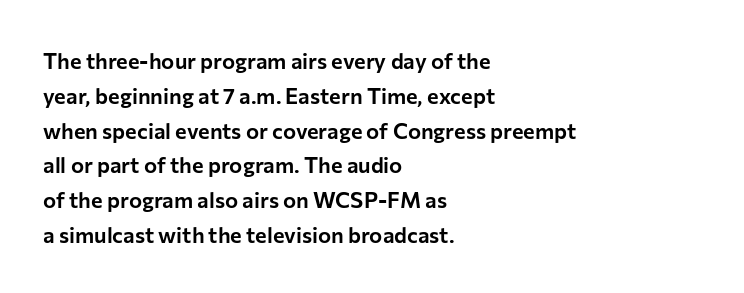
Q: Is the text italic (slanted)? A: No, it is upright.
Q: Is the text underlined? A: No.
Q: How is the paragraph aligned? A: Left-aligned.
Q: Is the spacing between letters normal or unusually wide? A: Normal.
Q: Is the spacing between lines tight, normal or loose? A: Normal.
